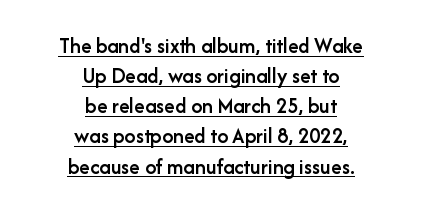
Q: Is the text bold? A: Semi-bold.
Q: Is the text italic (slanted)? A: No, it is upright.
Q: Is the text underlined? A: Yes.
Q: How is the paragraph aligned? A: Centered.
Q: Is the spacing between letters normal or unusually wide? A: Normal.
Q: Is the spacing between lines tight, normal or loose? A: Normal.
